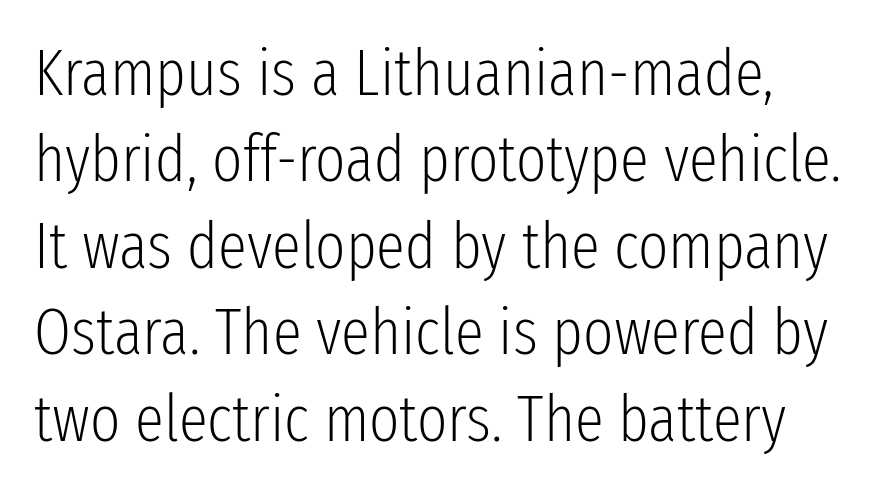
Q: Is the text bold? A: No.
Q: Is the text italic (slanted)? A: No, it is upright.
Q: Is the typeface a serif or a sans-serif typeface? A: Sans-serif.
Q: Is the text underlined? A: No.
Q: How is the paragraph aligned? A: Left-aligned.
Q: Is the spacing between letters normal or unusually wide? A: Normal.
Q: Is the spacing between lines tight, normal or loose? A: Normal.
Q: Width (condensed, normal, or wide)? A: Condensed.
Q: Stroke contrast? A: Low.
Q: x-height? A: Medium.
Q: Monospaced? A: No.
